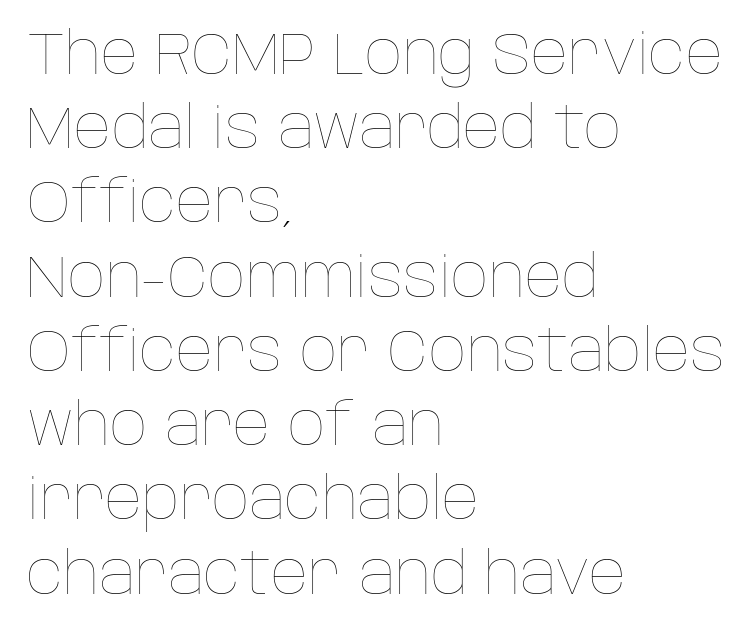
Q: Is the text bold? A: No.
Q: Is the text italic (slanted)? A: No, it is upright.
Q: Is the text underlined? A: No.
Q: How is the paragraph aligned? A: Left-aligned.
Q: Is the spacing between letters normal or unusually wide? A: Normal.
Q: Is the spacing between lines tight, normal or loose? A: Normal.
Q: Width (condensed, normal, or wide)? A: Normal.
Q: Stroke contrast? A: Low.
Q: x-height? A: Large.
Q: Monospaced? A: No.
